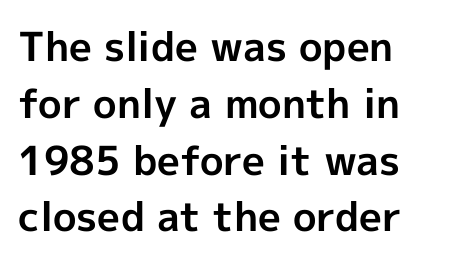
The specimen reads as upright at a glance. Observe the ordinary spacing: letters are neighbours, not strangers. The passage shown is typeset with a sans-serif family. Plenty of ink on the page — the face is bold. The designer left line spacing at the default. Rule under the text: the space is simply empty.
